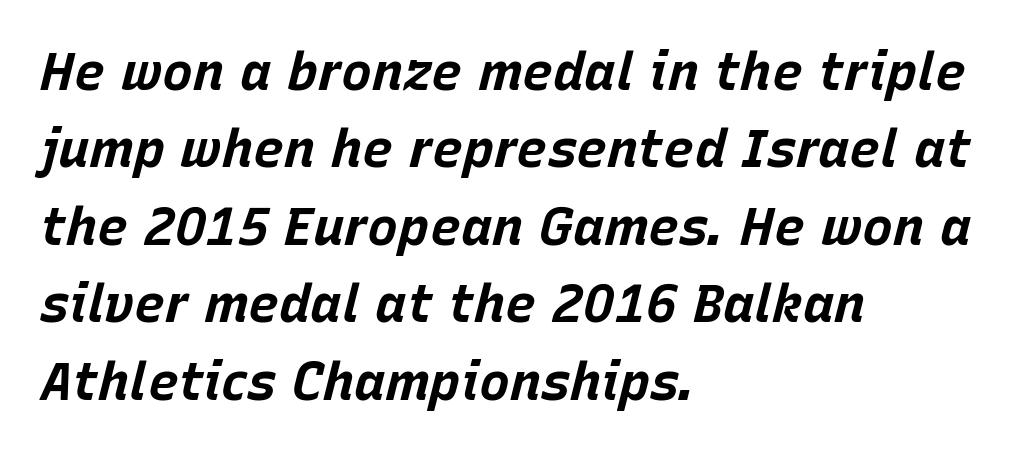
{"italic": "yes", "lean": "right", "slant_degrees": 15, "bold": "yes", "weight": "bold", "width": "normal", "stroke_contrast": "low", "x_height": "large", "monospaced": "no", "underline": "no", "align": "left", "line_spacing": "normal", "line_spacing_ratio": 1.49, "letter_spacing": "normal", "letter_spacing_em": 0.0, "glyph_px": 52}
